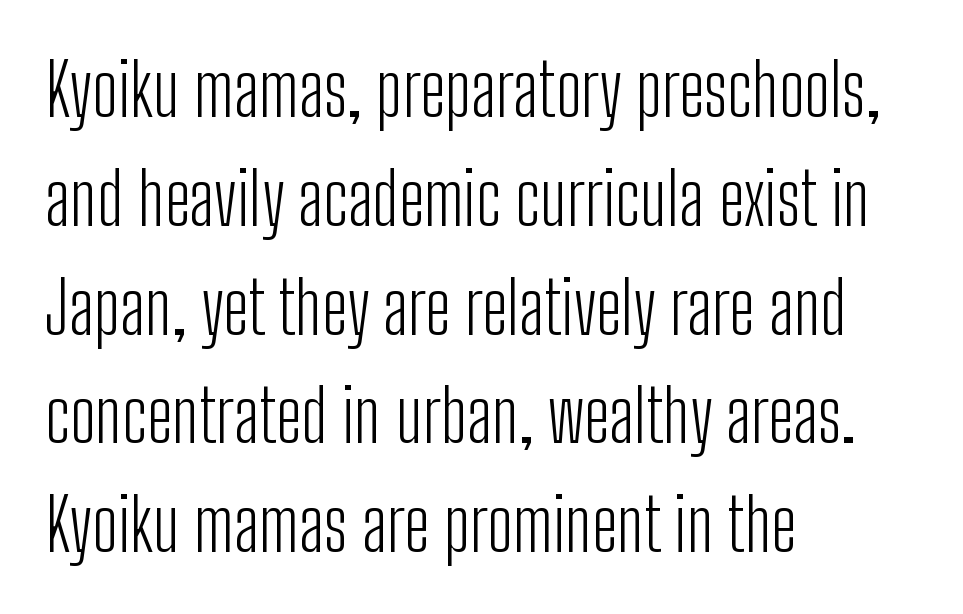
The image shows 73 px light, condensed sans-serif type, upright; set left-aligned, normal line spacing (1.49x), normal letter spacing, not underlined; low stroke contrast and a medium x-height.
